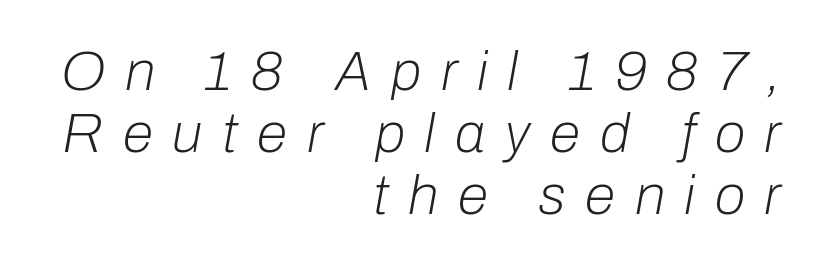
{"italic": "yes", "lean": "right", "slant_degrees": 10, "bold": "no", "weight": "light", "width": "normal", "stroke_contrast": "low", "x_height": "medium", "monospaced": "no", "underline": "no", "align": "right", "line_spacing": "tight", "line_spacing_ratio": 1.11, "letter_spacing": "wide", "letter_spacing_em": 0.35, "glyph_px": 56}
